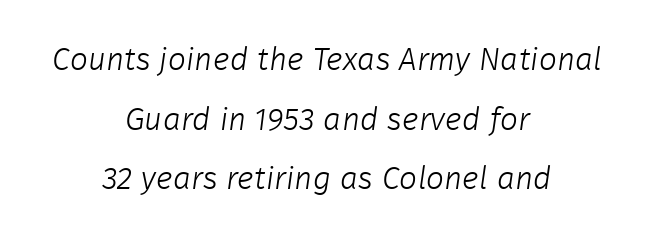
What stands out about the letter spacing? Nothing — it is the standard amount. The paragraph has two soft edges and a firm central axis. Varying glyph widths throughout — classic text-font behaviour. The letters carry no serifs — their stems end cleanly without finishing strokes. Each row of text sits above clean, open space.
